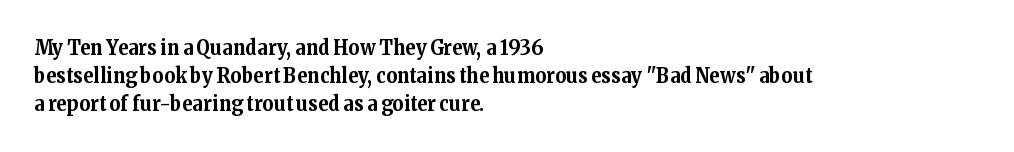
{"italic": "no", "bold": "yes", "underline": "no", "align": "left", "line_spacing": "normal", "line_spacing_ratio": 1.34, "letter_spacing": "normal", "letter_spacing_em": 0.0, "glyph_px": 21}
